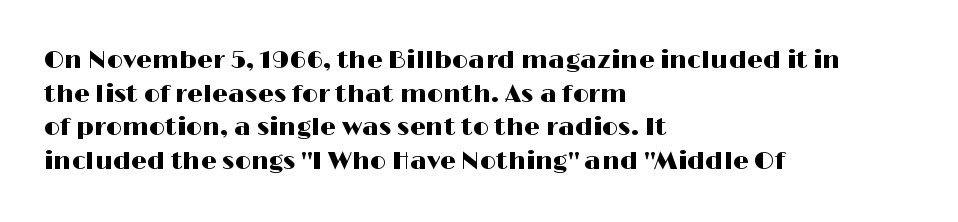
The image shows 25 px text type, upright; set left-aligned, normal line spacing (1.35x), normal letter spacing, not underlined.
